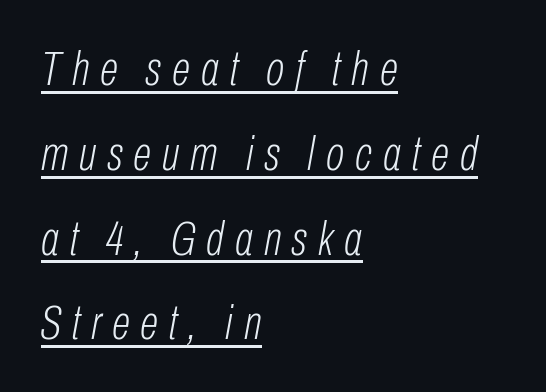
{"italic": "yes", "lean": "right", "slant_degrees": 10, "bold": "no", "weight": "light", "width": "condensed", "stroke_contrast": "low", "x_height": "medium", "monospaced": "no", "underline": "yes", "align": "left", "line_spacing_ratio": 1.73, "letter_spacing": "wide", "letter_spacing_em": 0.22, "glyph_px": 49}
